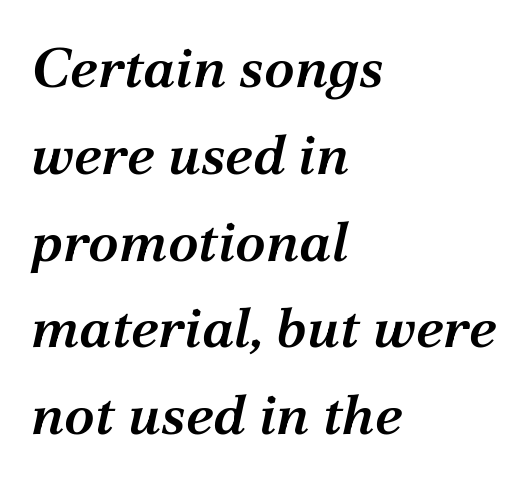
{"serif": "yes", "italic": "yes", "lean": "right", "slant_degrees": 12, "bold": "semi", "weight": "semibold", "width": "normal", "stroke_contrast": "medium", "x_height": "medium", "monospaced": "no", "underline": "no", "align": "left", "line_spacing": "normal", "line_spacing_ratio": 1.55, "letter_spacing": "normal", "letter_spacing_em": 0.0, "glyph_px": 56}
